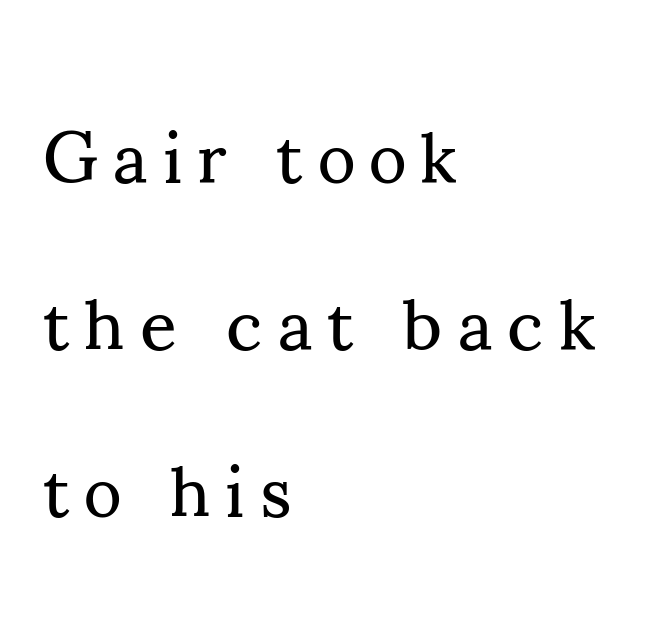
The image shows 72 px regular-weight serif type, upright; set left-aligned, loose line spacing (2.32x), unusually wide letter spacing (+0.21 em), not underlined; medium stroke contrast and a small x-height.
